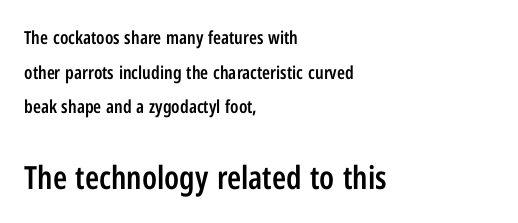
Of the two passages, the one underneath uses the larger point size. You can tell it's not italic because the verticals are truly vertical. There is no visible air inserted between adjacent glyphs. The passage shown is not underscored anywhere. The paragraph shown leans on its left margin.
